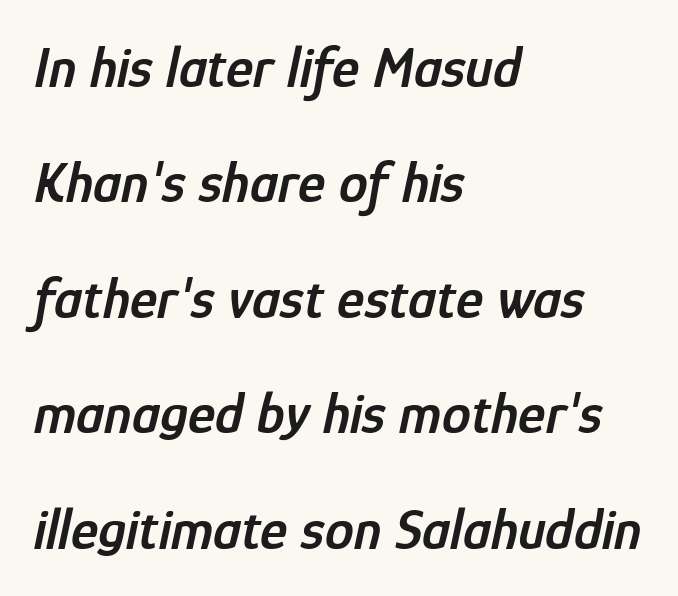
The image shows 58 px semibold, condensed type, italic (leaning right); set left-aligned, loose line spacing (1.99x), normal letter spacing, not underlined; low stroke contrast and a medium x-height.
